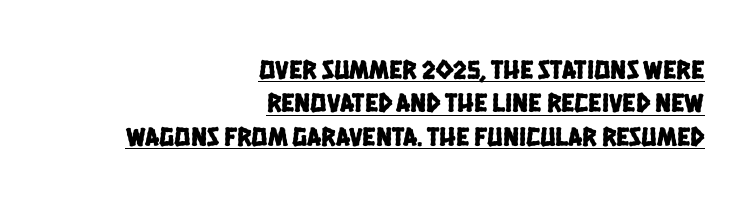
Q: Is the text underlined? A: Yes.
Q: How is the paragraph aligned? A: Right-aligned.
Q: Is the spacing between letters normal or unusually wide? A: Normal.
